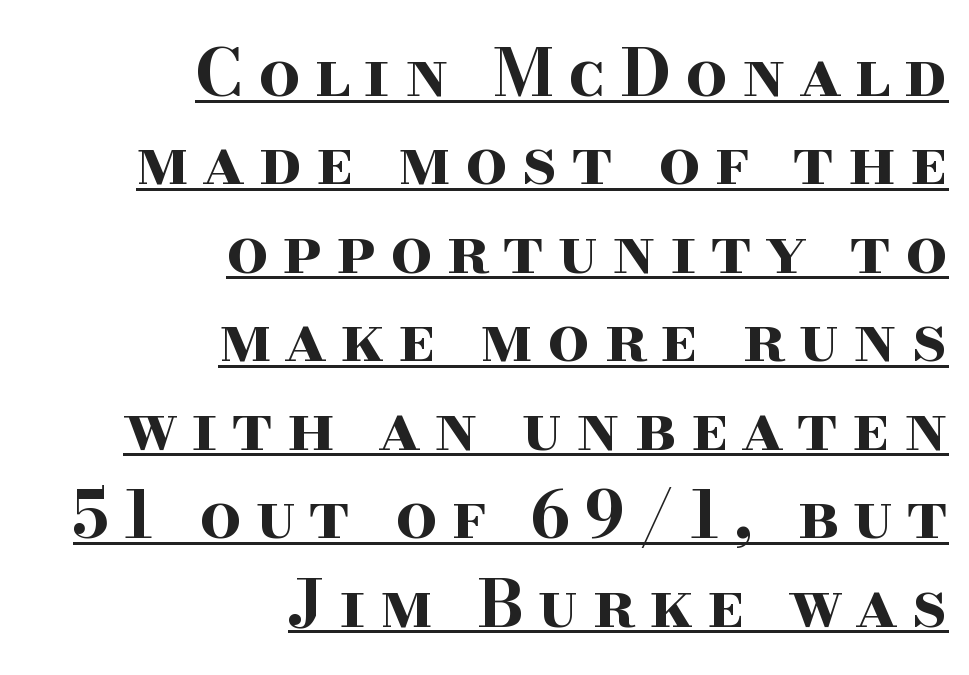
Q: Is the text bold? A: Yes.
Q: Is the text italic (slanted)? A: No, it is upright.
Q: Is the typeface a serif or a sans-serif typeface? A: Serif.
Q: Is the text underlined? A: Yes.
Q: How is the paragraph aligned? A: Right-aligned.
Q: Is the spacing between letters normal or unusually wide? A: Unusually wide.
Q: Is the spacing between lines tight, normal or loose? A: Normal.
Q: Width (condensed, normal, or wide)? A: Wide.
Q: Stroke contrast? A: High.
Q: x-height? A: Small.
Q: Monospaced? A: No.
